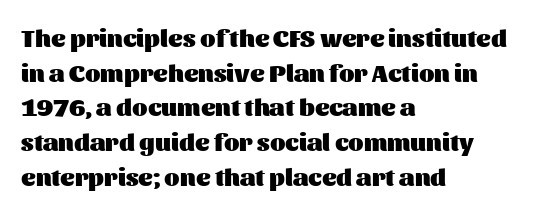
The type sits square on the baseline with zero lean. Summary of weight: heavy, a full bold. Rule under the text: the space is simply empty. Is the letter spacing exaggerated? No — it looks like the ordinary default.
